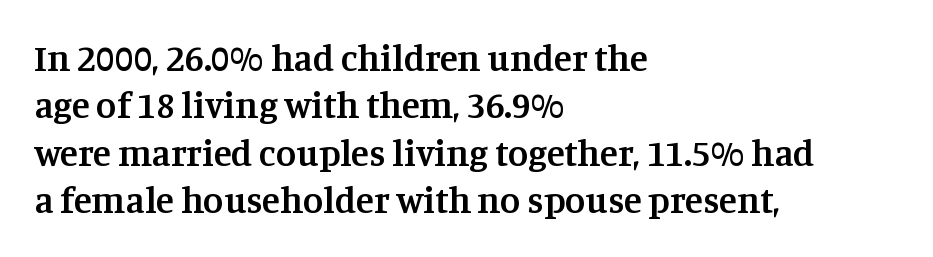
Q: Is the text bold? A: Semi-bold.
Q: Is the text italic (slanted)? A: No, it is upright.
Q: Is the typeface a serif or a sans-serif typeface? A: Serif.
Q: Is the text underlined? A: No.
Q: How is the paragraph aligned? A: Left-aligned.
Q: Is the spacing between letters normal or unusually wide? A: Normal.
Q: Is the spacing between lines tight, normal or loose? A: Normal.
Q: Width (condensed, normal, or wide)? A: Normal.
Q: Stroke contrast? A: Medium.
Q: x-height? A: Large.
Q: Monospaced? A: No.
